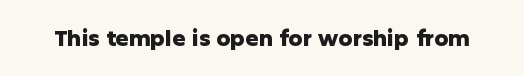
The image shows 22 px bold type, upright; set normal letter spacing, not underlined.
